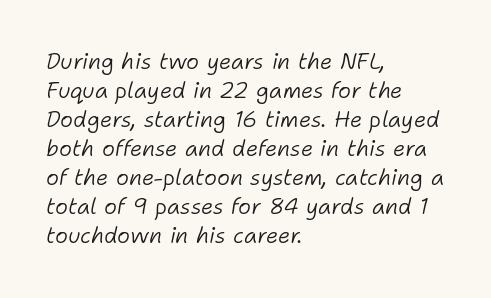
{"italic": "yes", "lean": "right", "slant_degrees": 11, "bold": "no", "underline": "no", "align": "left", "line_spacing": "normal", "line_spacing_ratio": 1.32, "letter_spacing": "normal", "letter_spacing_em": 0.0, "glyph_px": 22}
